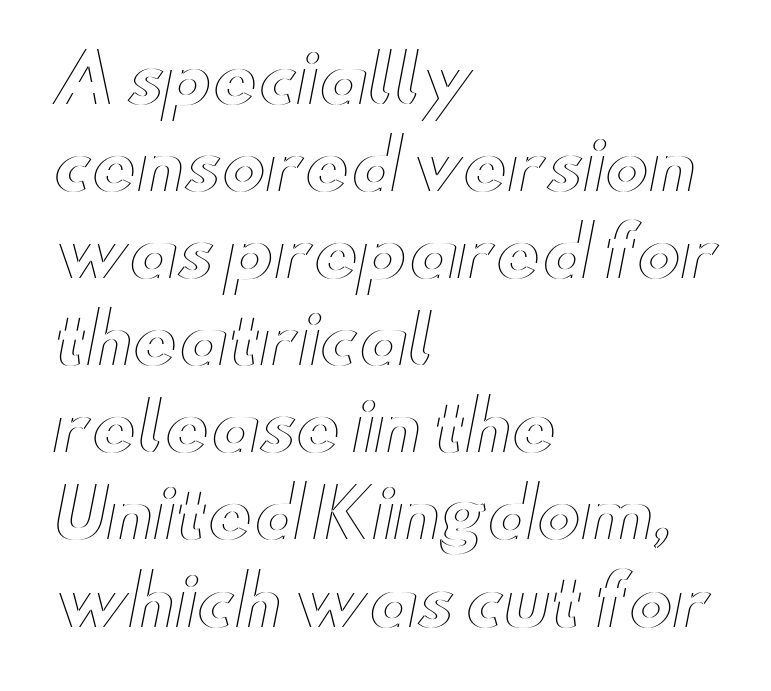
{"width": "wide", "x_height": "small", "monospaced": "no", "underline": "no", "align": "left", "line_spacing": "normal", "line_spacing_ratio": 1.3, "letter_spacing": "normal", "letter_spacing_em": 0.0, "glyph_px": 67}
